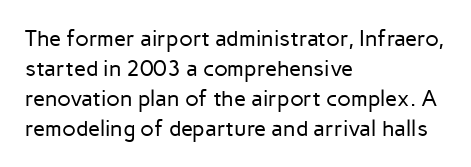
Reading down the column, the eye jumps a familiar distance to each next line. Left-aligned paragraph, ragged on the right. Check under the words: just untouched page. Nope, not italic — everything's standing straight.
